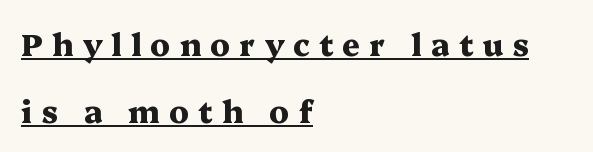
The image shows 31 px heavy, wide serif type, upright; set left-aligned, loose line spacing (2.15x), unusually wide letter spacing (+0.29 em), underlined; medium stroke contrast and a medium x-height.
